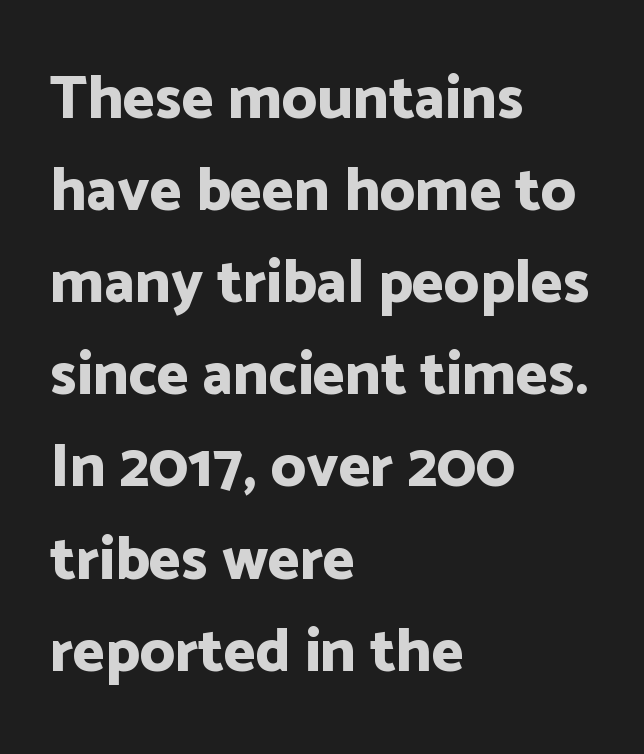
Each letter keeps its own natural width here, so spacing adapts to shape. Baseline-to-baseline distance is the conventional proportion of letter height. Which margin do the lines hug? The left one — the right edge is uneven. Notice how thick the strokes are: this is what a full bold looks like. The passage shown is not underscored anywhere. Caption: standard tracking, unaltered.
